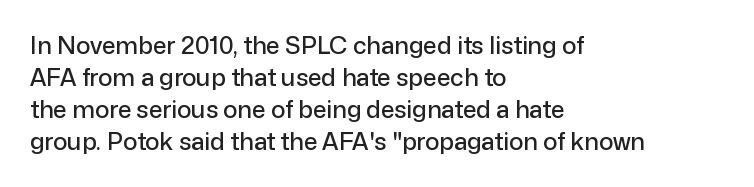
Q: Is the text italic (slanted)? A: No, it is upright.
Q: Is the text underlined? A: No.
Q: How is the paragraph aligned? A: Left-aligned.
Q: Is the spacing between letters normal or unusually wide? A: Normal.
Q: Is the spacing between lines tight, normal or loose? A: Normal.
